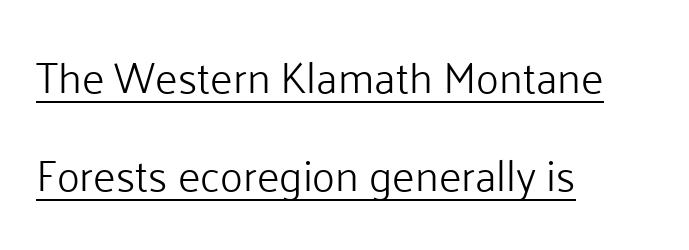
The image shows 43 px light sans-serif type, upright; set left-aligned, loose line spacing (2.29x), normal letter spacing, underlined; low stroke contrast and a medium x-height.
